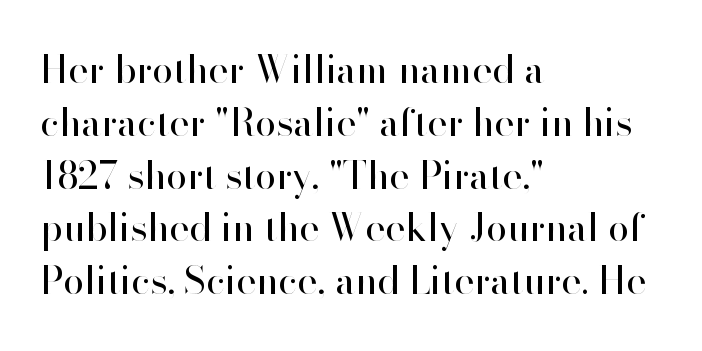
{"serif": "no", "italic": "no", "bold": "no", "weight": "regular", "width": "normal", "stroke_contrast": "high", "x_height": "small", "monospaced": "no", "underline": "no", "align": "left", "line_spacing": "normal", "line_spacing_ratio": 1.39, "letter_spacing": "normal", "letter_spacing_em": 0.0, "glyph_px": 38}
